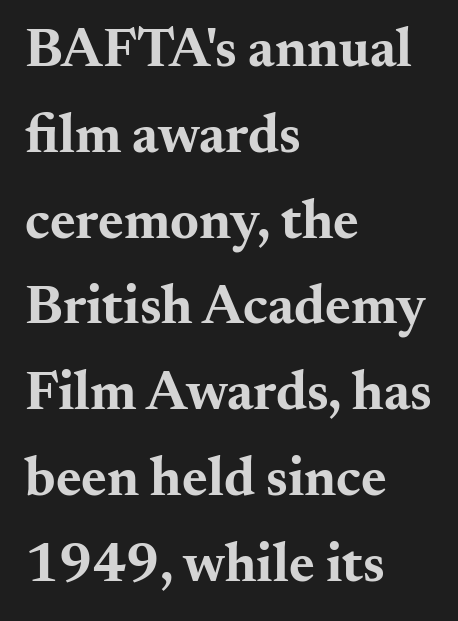
{"serif": "yes", "italic": "no", "bold": "yes", "weight": "bold", "width": "wide", "stroke_contrast": "medium", "x_height": "small", "monospaced": "no", "underline": "no", "align": "left", "line_spacing": "normal", "line_spacing_ratio": 1.56, "letter_spacing": "normal", "letter_spacing_em": 0.0, "glyph_px": 55}
